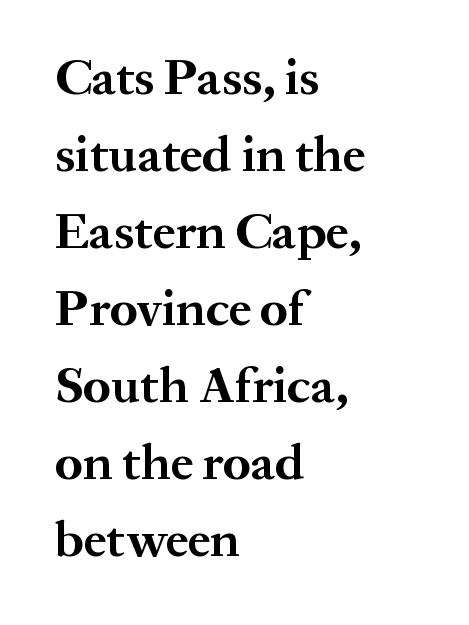
The characters look thick and weighty, a clear bold. No extra tracking has been applied to these lines. The compositor pushed each line to the left boundary. A typesetter would label this face a serif.
